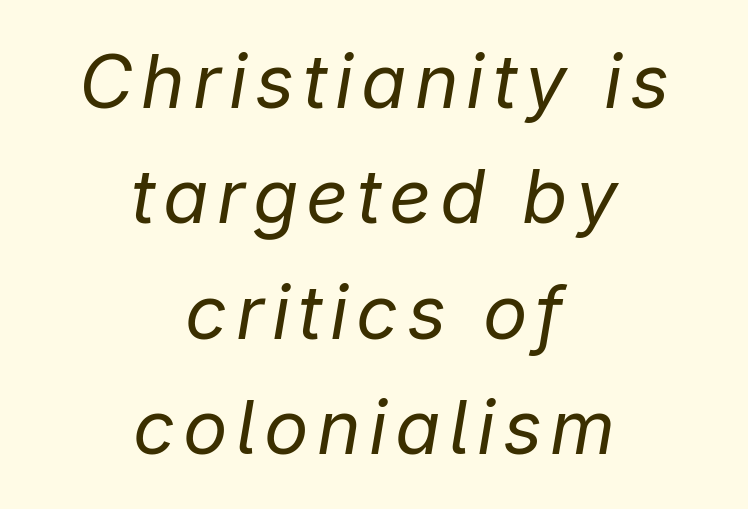
The image shows 74 px regular-weight type, italic (leaning right); set centered, normal line spacing (1.56x), not underlined; low stroke contrast and a medium x-height.
